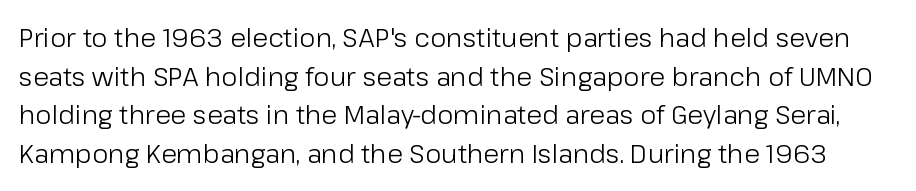
The image shows 26 px text type, upright; set normal line spacing (1.49x), normal letter spacing, not underlined.
